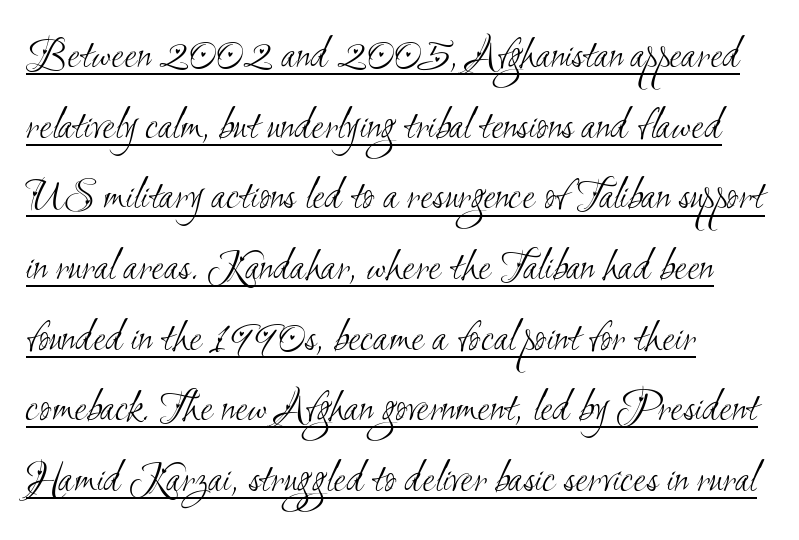
{"serif": "no", "bold": "no", "weight": "light", "width": "condensed", "stroke_contrast": "medium", "x_height": "small", "monospaced": "no", "underline": "yes", "align": "left", "line_spacing": "normal", "line_spacing_ratio": 1.57, "letter_spacing": "normal", "letter_spacing_em": 0.0, "glyph_px": 45}
